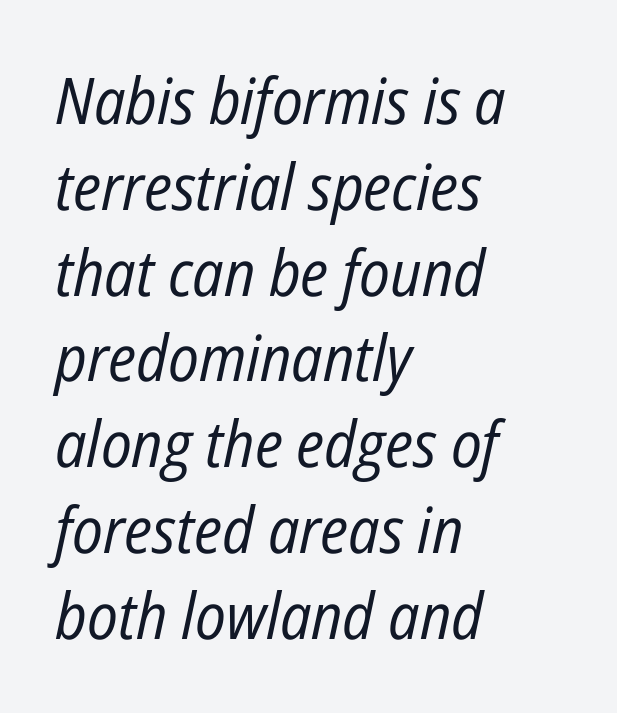
Q: Is the text bold? A: No.
Q: Is the text italic (slanted)? A: Yes, it leans right by about 12 degrees.
Q: Is the text underlined? A: No.
Q: How is the paragraph aligned? A: Left-aligned.
Q: Is the spacing between letters normal or unusually wide? A: Normal.
Q: Is the spacing between lines tight, normal or loose? A: Normal.
Q: Width (condensed, normal, or wide)? A: Condensed.
Q: Stroke contrast? A: Low.
Q: x-height? A: Medium.
Q: Monospaced? A: No.
